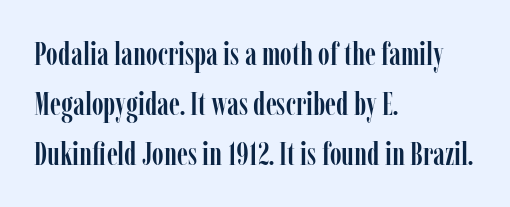
{"serif": "yes", "italic": "no", "width": "condensed", "stroke_contrast": "low", "x_height": "medium", "monospaced": "no", "underline": "no", "align": "left", "line_spacing": "normal", "line_spacing_ratio": 1.56, "letter_spacing": "normal", "letter_spacing_em": 0.0, "glyph_px": 32}
